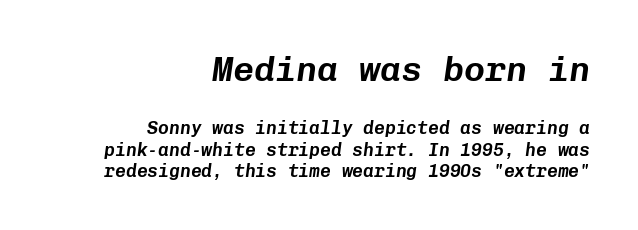
Q: Is the text italic (slanted)? A: Yes, it leans right by about 8 degrees.
Q: Is the text underlined? A: No.
Q: How is the paragraph aligned? A: Right-aligned.
Q: Is the spacing between letters normal or unusually wide? A: Normal.
Q: Which block of text is set in a larger size, the first (top) or the second (bottom)? A: The first (top) one.
Q: Width (condensed, normal, or wide)? A: Normal.
Q: Stroke contrast? A: Low.
Q: x-height? A: Medium.
Q: Monospaced? A: Yes.
